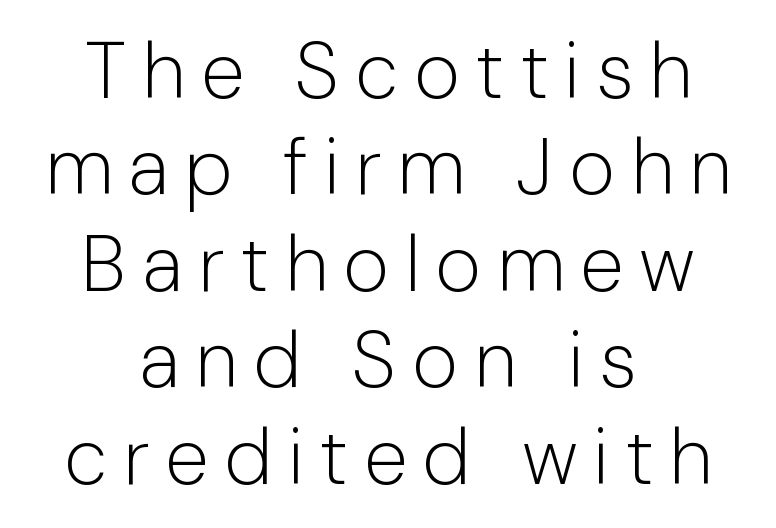
Q: Is the text bold? A: No.
Q: Is the text italic (slanted)? A: No, it is upright.
Q: Is the typeface a serif or a sans-serif typeface? A: Sans-serif.
Q: Is the text underlined? A: No.
Q: How is the paragraph aligned? A: Centered.
Q: Is the spacing between letters normal or unusually wide? A: Unusually wide.
Q: Width (condensed, normal, or wide)? A: Normal.
Q: Stroke contrast? A: Low.
Q: x-height? A: Medium.
Q: Monospaced? A: No.
